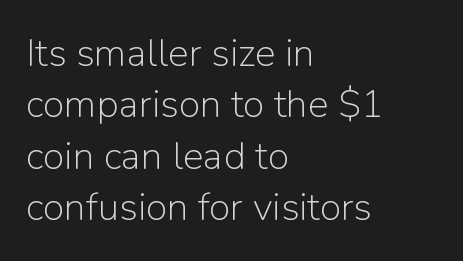
Weight: not bold — regular or lighter. Clear beneath every line of the passage. Regular leading. Layout note: lines flush left.
